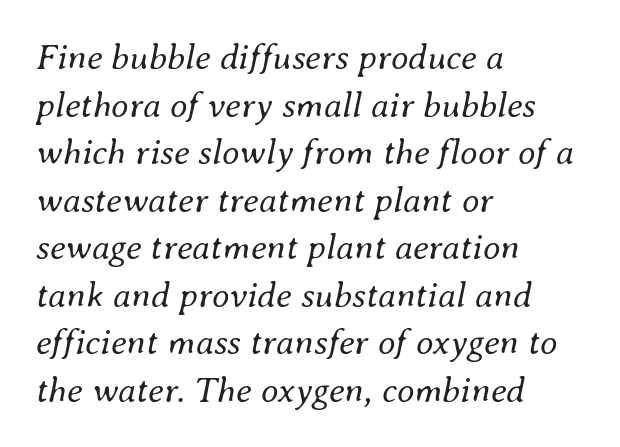
Q: Is the text bold? A: No.
Q: Is the text italic (slanted)? A: Yes, it leans right by about 8 degrees.
Q: Is the text underlined? A: No.
Q: How is the paragraph aligned? A: Left-aligned.
Q: Is the spacing between letters normal or unusually wide? A: Normal.
Q: Is the spacing between lines tight, normal or loose? A: Normal.
Q: Width (condensed, normal, or wide)? A: Normal.
Q: Stroke contrast? A: Medium.
Q: x-height? A: Small.
Q: Monospaced? A: No.
